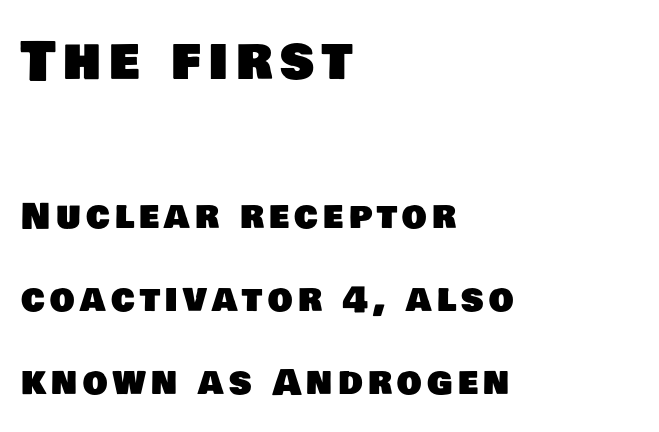
{"serif": "no", "width": "normal", "stroke_contrast": "low", "x_height": "large", "monospaced": "no", "underline": "no", "align": "left", "line_spacing": "loose", "line_spacing_ratio": 2.38, "larger_block": "first", "size_ratio": 1.51, "glyph_px": 53}
